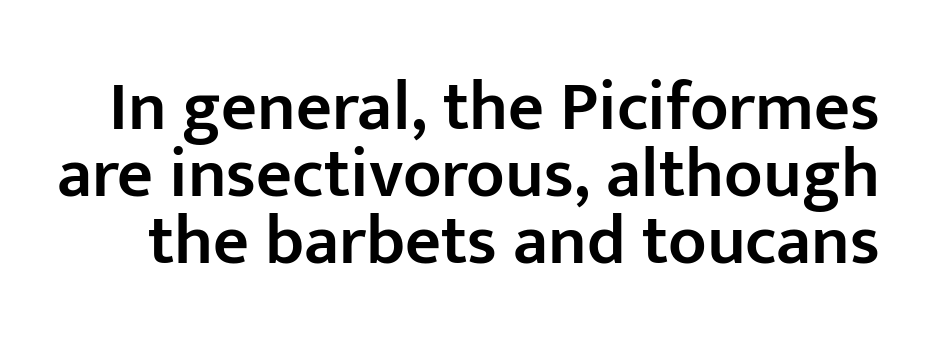
{"serif": "no", "italic": "no", "bold": "semi", "weight": "semibold", "width": "normal", "stroke_contrast": "low", "x_height": "medium", "monospaced": "no", "underline": "no", "line_spacing": "tight", "line_spacing_ratio": 0.96, "letter_spacing": "normal", "letter_spacing_em": 0.0, "glyph_px": 70}
